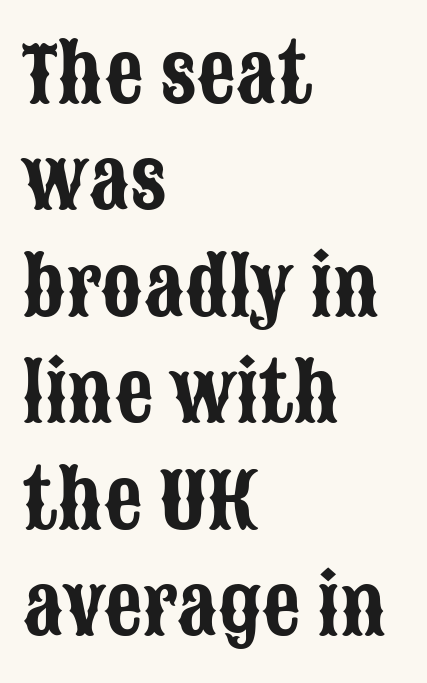
Q: Is the text italic (slanted)? A: No, it is upright.
Q: Is the typeface a serif or a sans-serif typeface? A: Sans-serif.
Q: Is the text underlined? A: No.
Q: How is the paragraph aligned? A: Left-aligned.
Q: Is the spacing between letters normal or unusually wide? A: Normal.
Q: Is the spacing between lines tight, normal or loose? A: Normal.
Q: Width (condensed, normal, or wide)? A: Condensed.
Q: Stroke contrast? A: Low.
Q: x-height? A: Large.
Q: Monospaced? A: No.
